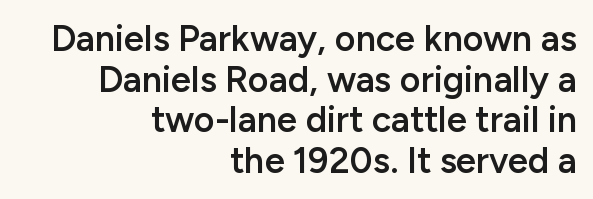
Glance below the letters and you will spot only blank space. Tracking here is standard; glyphs follow each other at the usual distance. The specimen reads as upright at a glance. Letterform terminals end flat and unadorned throughout the passage.
